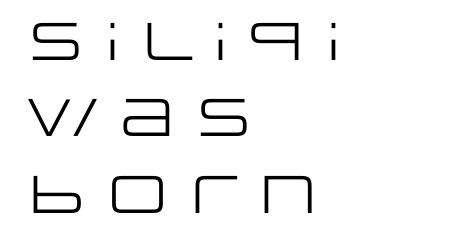
The image shows 53 px regular-weight, wide sans-serif type, upright; set left-aligned, normal line spacing (1.44x), normal letter spacing, not underlined; low stroke contrast and a large x-height.
